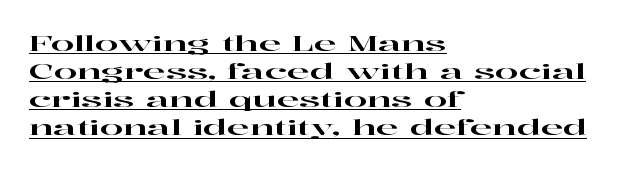
Q: Is the text italic (slanted)? A: No, it is upright.
Q: Is the text underlined? A: Yes.
Q: How is the paragraph aligned? A: Left-aligned.
Q: Is the spacing between letters normal or unusually wide? A: Normal.
Q: Is the spacing between lines tight, normal or loose? A: Normal.
